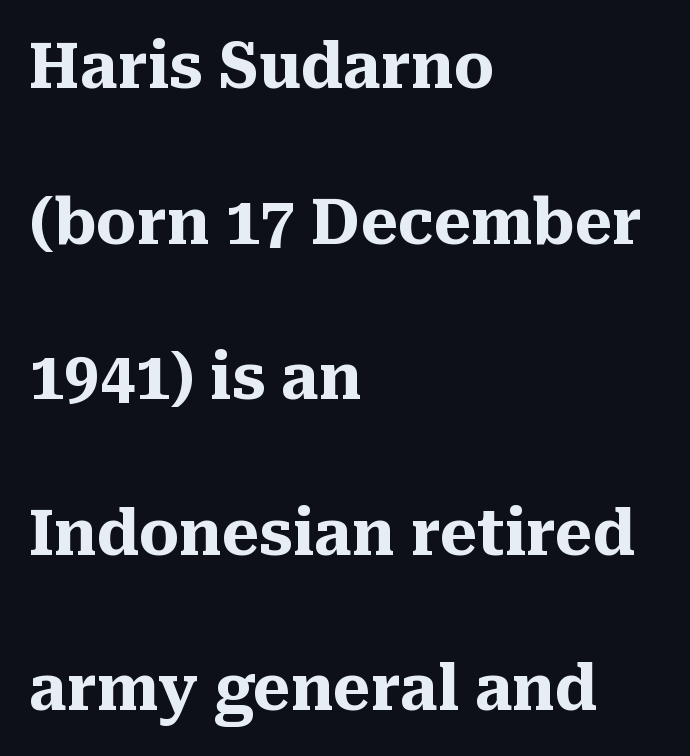
Q: Is the text bold? A: Yes.
Q: Is the text italic (slanted)? A: No, it is upright.
Q: Is the typeface a serif or a sans-serif typeface? A: Serif.
Q: Is the text underlined? A: No.
Q: How is the paragraph aligned? A: Left-aligned.
Q: Is the spacing between letters normal or unusually wide? A: Normal.
Q: Is the spacing between lines tight, normal or loose? A: Loose.
Q: Width (condensed, normal, or wide)? A: Normal.
Q: Stroke contrast? A: Medium.
Q: x-height? A: Medium.
Q: Monospaced? A: No.
